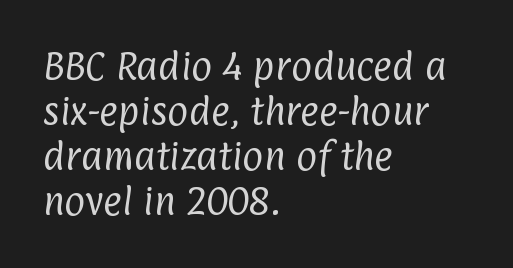
Q: Is the text bold? A: No.
Q: Is the typeface a serif or a sans-serif typeface? A: Sans-serif.
Q: Is the text underlined? A: No.
Q: How is the paragraph aligned? A: Left-aligned.
Q: Is the spacing between letters normal or unusually wide? A: Normal.
Q: Is the spacing between lines tight, normal or loose? A: Normal.
Q: Width (condensed, normal, or wide)? A: Condensed.
Q: Stroke contrast? A: Low.
Q: x-height? A: Medium.
Q: Monospaced? A: No.
